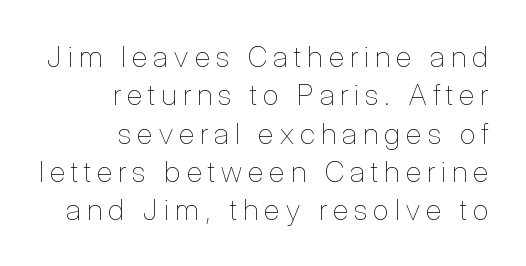
The letters advance in unequal steps, a hallmark of proportional type. Where is the straight margin? On the right. The horizontal fit of the characters is loose and conspicuously gappy. Nobody drew a line under any word here.
